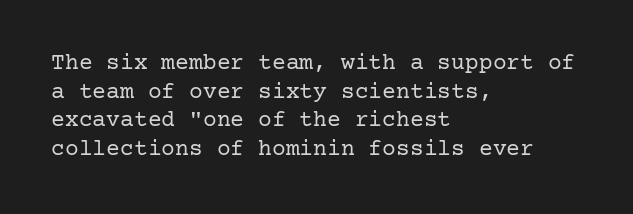
Beneath every word, the page is bare. On a weight scale, this lands at 450 or below. Look at the tracking — it's just the regular setting, nothing added. The typesetter chose a ragged-right arrangement here. Upright lettering throughout.
